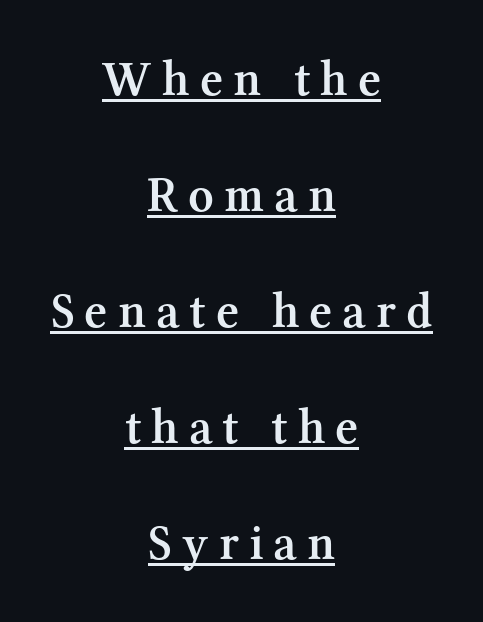
Tracking value appears strongly positive — letters spread wide. Note: serifs present on the glyphs. Quick note: not italic, upright. Emphasis is given by a line drawn under the lettering.
